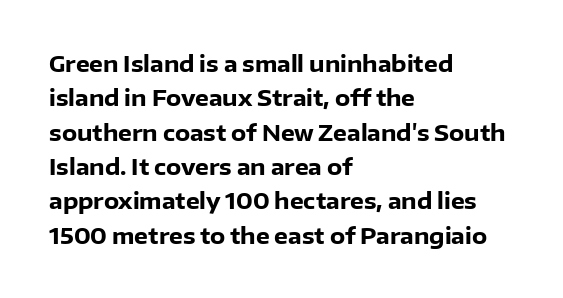
The image shows 22 px bold type, upright; set left-aligned, normal line spacing (1.56x), normal letter spacing, not underlined.
